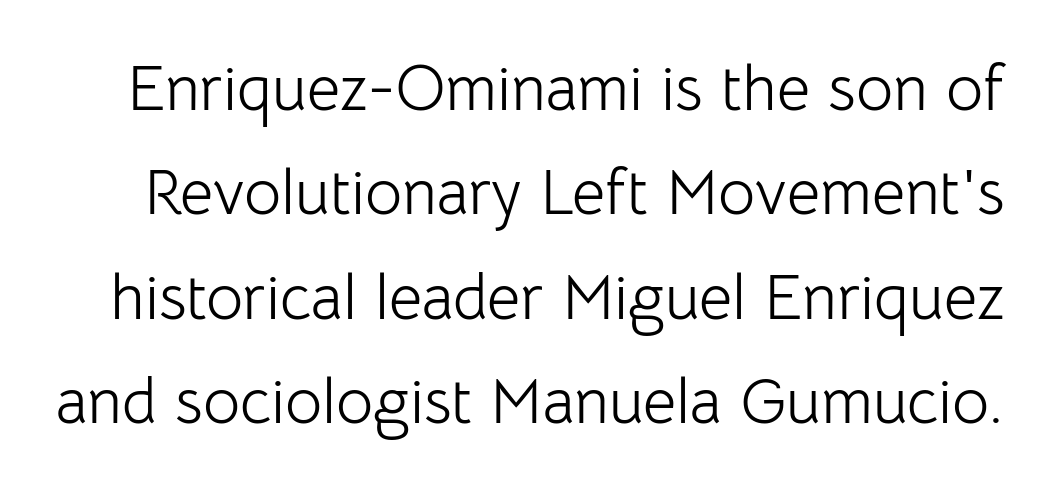
The image shows 64 px light sans-serif type, upright; set normal line spacing (1.63x), normal letter spacing, not underlined; low stroke contrast and a medium x-height.
